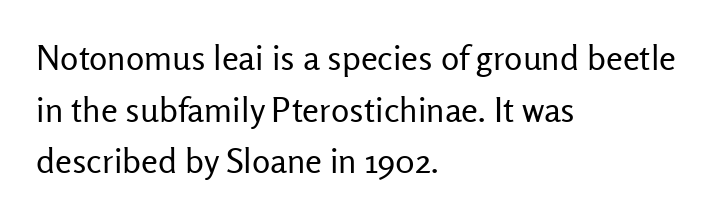
Q: Is the text bold? A: No.
Q: Is the text italic (slanted)? A: No, it is upright.
Q: Is the typeface a serif or a sans-serif typeface? A: Sans-serif.
Q: Is the text underlined? A: No.
Q: How is the paragraph aligned? A: Left-aligned.
Q: Is the spacing between letters normal or unusually wide? A: Normal.
Q: Is the spacing between lines tight, normal or loose? A: Normal.
Q: Width (condensed, normal, or wide)? A: Normal.
Q: Stroke contrast? A: Low.
Q: x-height? A: Medium.
Q: Monospaced? A: No.
